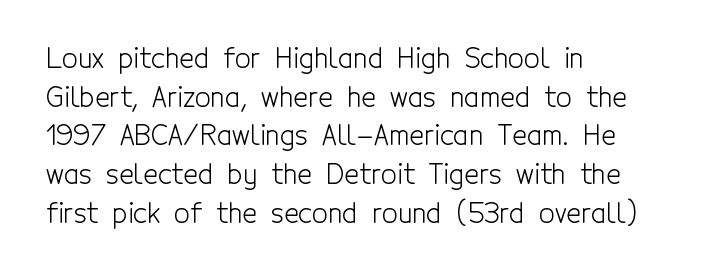
Is the letter spacing exaggerated? No — it looks like the ordinary default. The text block is weighted toward the left margin, trailing off unevenly rightward. This rendering employs a face without finishing strokes, i.e., a sans-serif. Underlining? Definitely not there.
